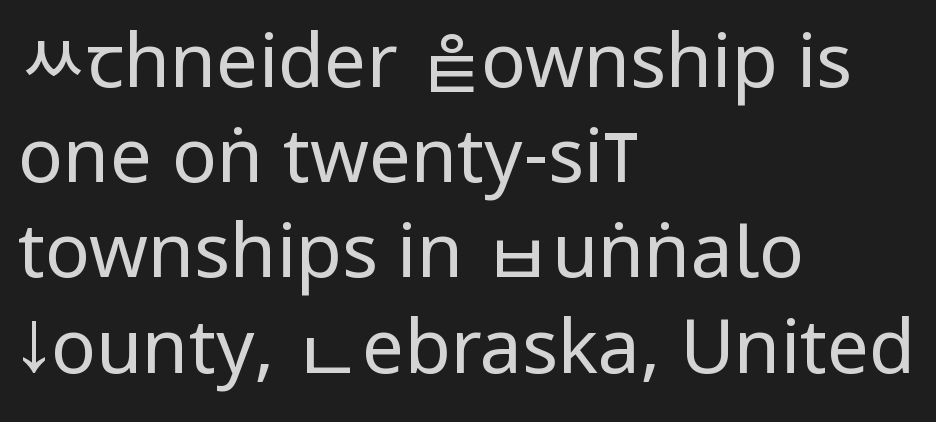
Nobody drew a line under any word here. Font category for this specimen: sans-serif. Each word holds together tightly as a unit, with standard inter-letter gaps. A typesetter would call this leading conventional body-copy spacing. The face looks like a standard text weight, possibly lighter. Do the letters lean? They stand straight.
